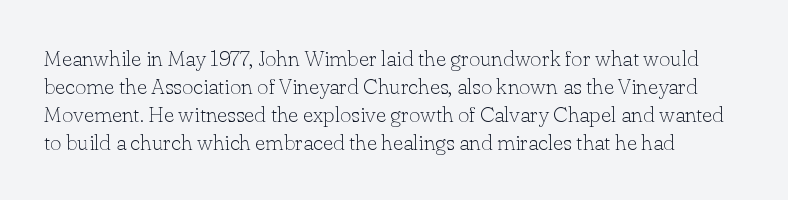
Q: Is the text bold? A: No.
Q: Is the text italic (slanted)? A: No, it is upright.
Q: Is the text underlined? A: No.
Q: Is the spacing between letters normal or unusually wide? A: Normal.
Q: Is the spacing between lines tight, normal or loose? A: Normal.
